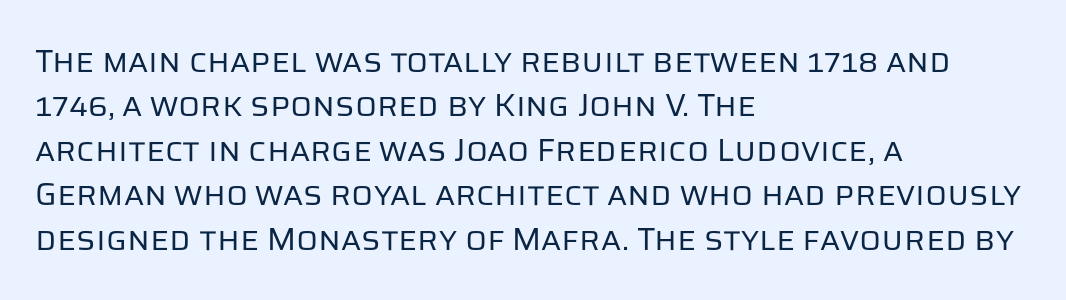
The rendering shows plain stroke endings on the letterforms — a sans-serif design. Is the stroke heavy? The answer is a plain regular-or-lighter. No word sits above an underline. Tracking here is standard; glyphs follow each other at the usual distance.
